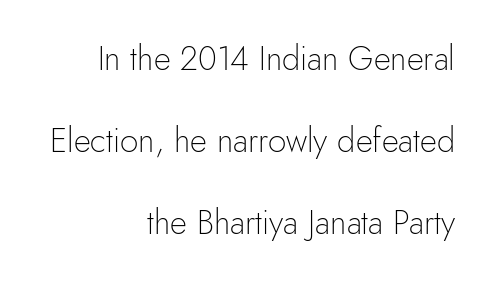
The image shows 33 px light sans-serif type, upright; set right-aligned, loose line spacing (2.48x), normal letter spacing, not underlined; a small x-height.
